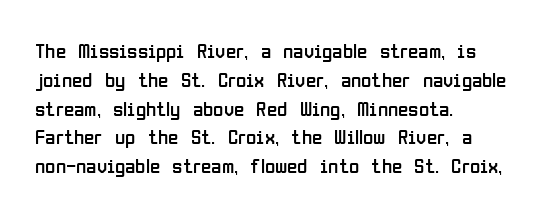
The image shows 21 px text type, upright; set left-aligned, normal line spacing (1.37x), normal letter spacing, not underlined.
